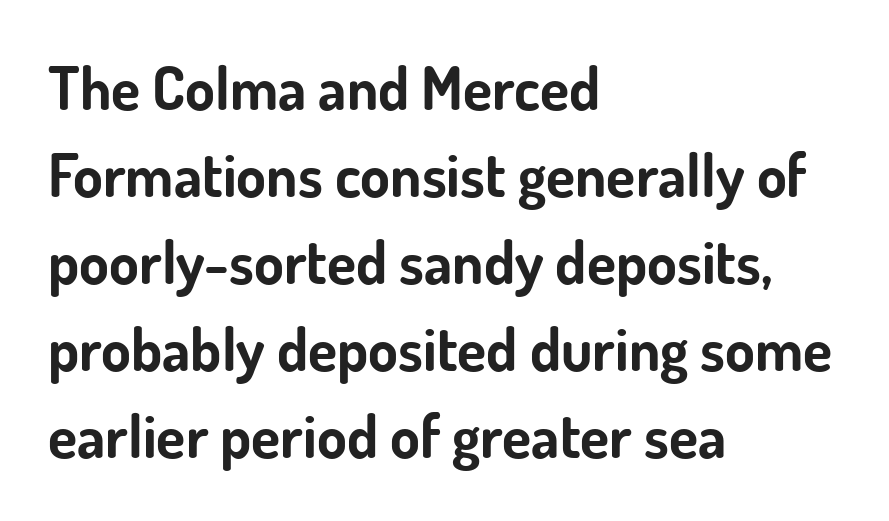
The image shows 60 px bold sans-serif type, upright; set left-aligned, normal line spacing (1.45x), normal letter spacing, not underlined; low stroke contrast and a small x-height.
